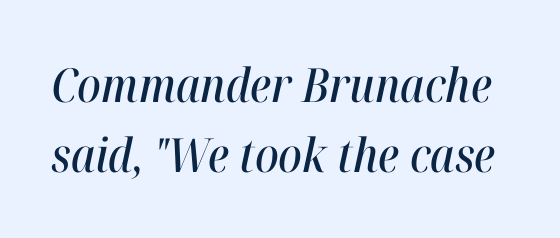
Looks like regular typesetting: each glyph gets only the width it needs. In terms of letterspacing, this is plain default setting. Glance below the letters and you will spot only blank space. One glance says typical: line gaps are just what's usual. These lines were composed using italics.
